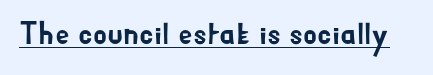
Q: Is the text italic (slanted)? A: No, it is upright.
Q: Is the typeface a serif or a sans-serif typeface? A: Sans-serif.
Q: Is the text underlined? A: Yes.
Q: Is the spacing between letters normal or unusually wide? A: Normal.
Q: Width (condensed, normal, or wide)? A: Normal.
Q: Stroke contrast? A: Low.
Q: x-height? A: Small.
Q: Monospaced? A: No.
